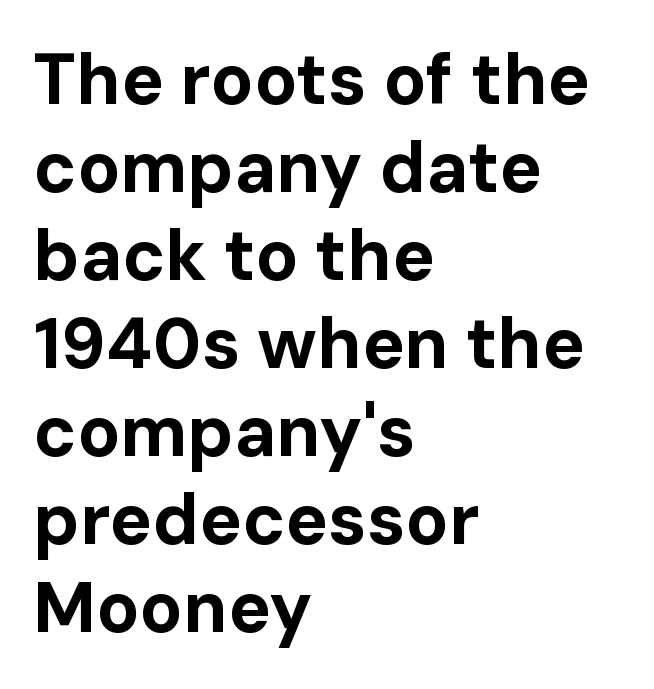
{"serif": "no", "italic": "no", "bold": "yes", "weight": "bold", "width": "normal", "stroke_contrast": "low", "x_height": "medium", "monospaced": "no", "underline": "no", "align": "left", "line_spacing_ratio": 1.24, "letter_spacing": "normal", "letter_spacing_em": 0.0, "glyph_px": 71}
